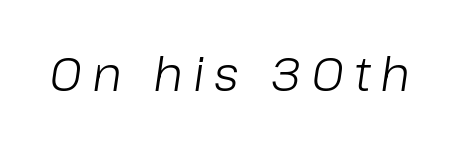
Underlining? Definitely not there. Looks like regular typesetting: each glyph gets only the width it needs. The type is letterspaced generously, with wide tracking. The lettering tilts uniformly, giving the passage an italic look.
